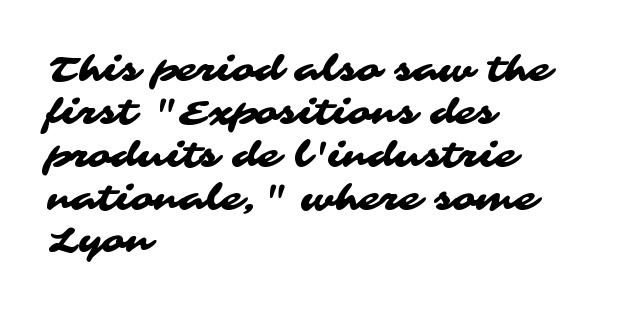
Q: Is the typeface a serif or a sans-serif typeface? A: Sans-serif.
Q: Is the text underlined? A: No.
Q: How is the paragraph aligned? A: Left-aligned.
Q: Is the spacing between letters normal or unusually wide? A: Normal.
Q: Is the spacing between lines tight, normal or loose? A: Normal.
Q: Width (condensed, normal, or wide)? A: Wide.
Q: Stroke contrast? A: Medium.
Q: x-height? A: Medium.
Q: Monospaced? A: No.
